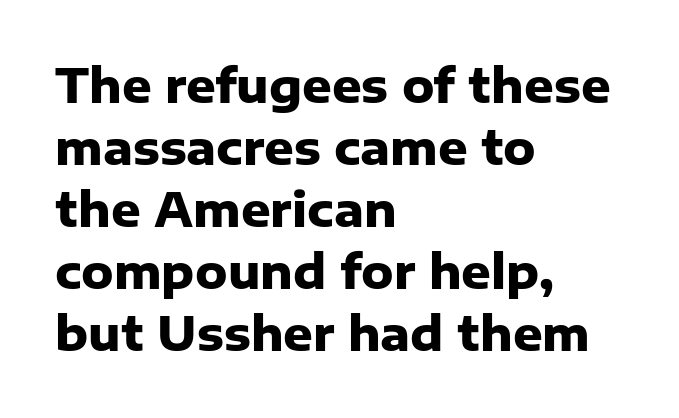
Upright lettering throughout. Layout note: lines flush left. These words are printed bold, with thick strokes throughout. The typeface chosen for these lines omits serifs.
